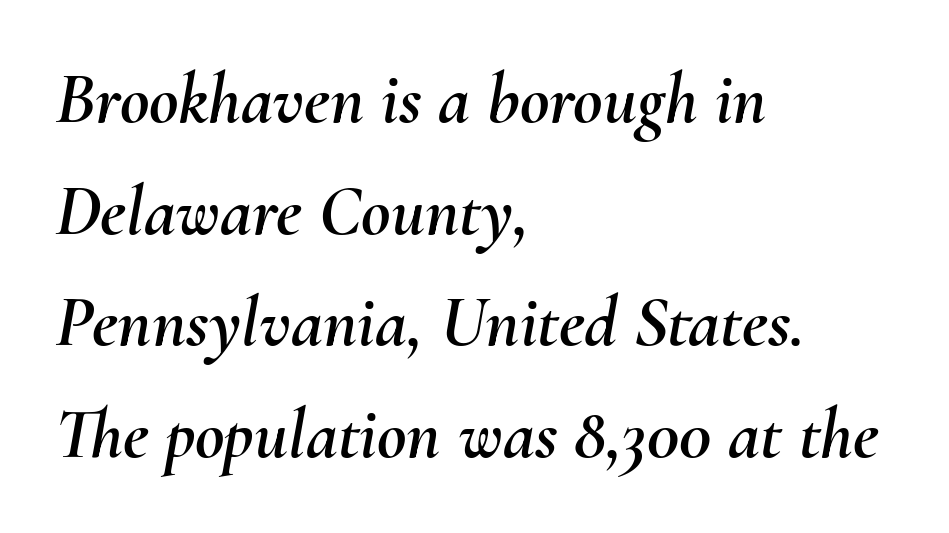
The image shows 72 px text type, italic (leaning right); set left-aligned, normal line spacing (1.55x), normal letter spacing, not underlined; medium stroke contrast and a small x-height.
